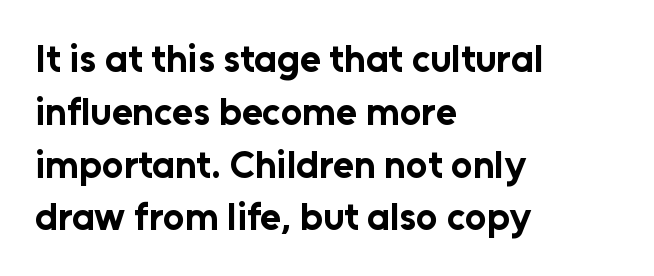
{"serif": "no", "italic": "no", "bold": "yes", "weight": "bold", "width": "normal", "stroke_contrast": "low", "x_height": "medium", "monospaced": "no", "underline": "no", "align": "left", "line_spacing": "normal", "line_spacing_ratio": 1.39, "letter_spacing": "normal", "letter_spacing_em": 0.0, "glyph_px": 38}
